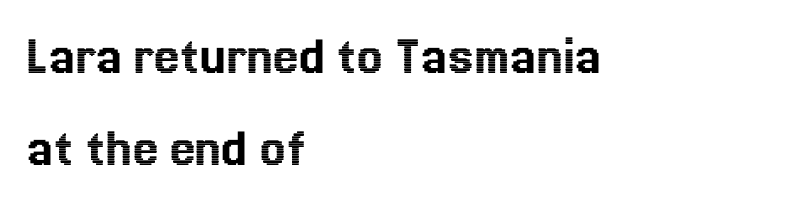
The image shows 57 px text type, upright; set left-aligned, normal line spacing (1.61x), normal letter spacing, not underlined; a medium x-height.
